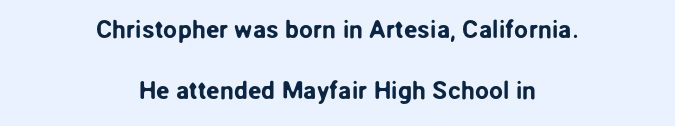
The image shows 25 px text type, upright; set centered, loose line spacing (2.45x), normal letter spacing, not underlined.
